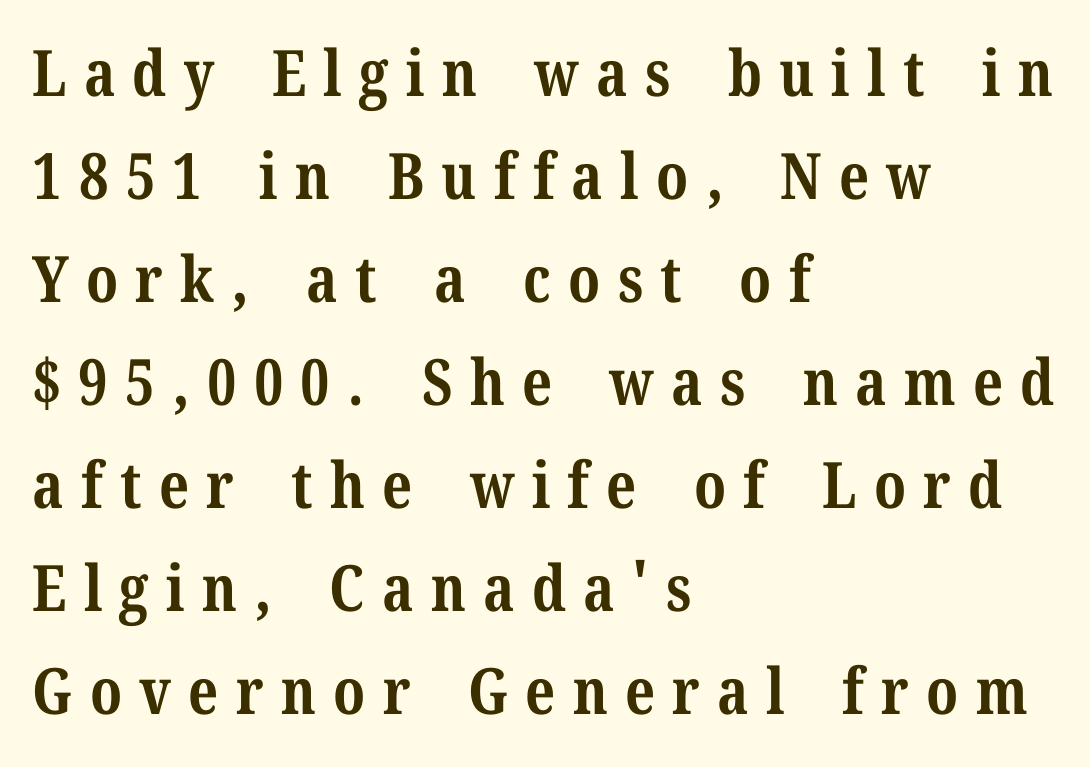
Typographically, this falls in the serif category. Letters rest on an invisible, unmarked baseline. The letters are spread apart with noticeably loose tracking. Spacing verdict: proportional, widths tailored to each character.
